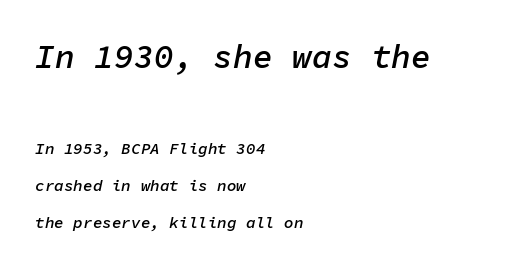
The image shows 33 px semibold type, italic (leaning right), monospaced; set left-aligned, loose line spacing (2.31x), normal letter spacing, not underlined; the first (top) block is 2.06x larger; low stroke contrast and a medium x-height.
